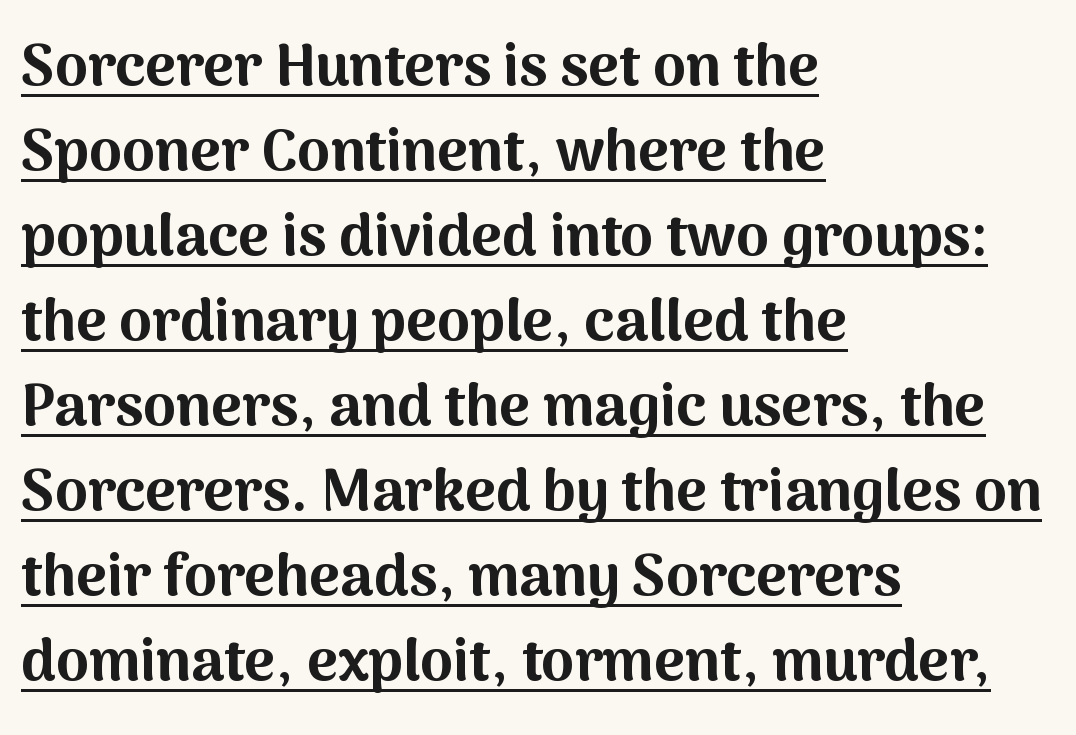
A typographer would call this underscored text. Characters remain perfectly vertical along every line. Character widths vary here, with narrow letters taking less room than wide ones. Weight: bold.
